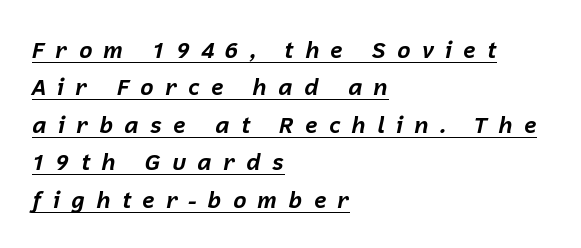
Check the space under the baseline: a stroke is drawn there. Horizontal alignment here is leftward, the default for most running prose. Caption: expanded tracking, letters set apart. The typesetting leans heavy: a genuine bold. Baseline-to-baseline distance is the conventional proportion of letter height.
